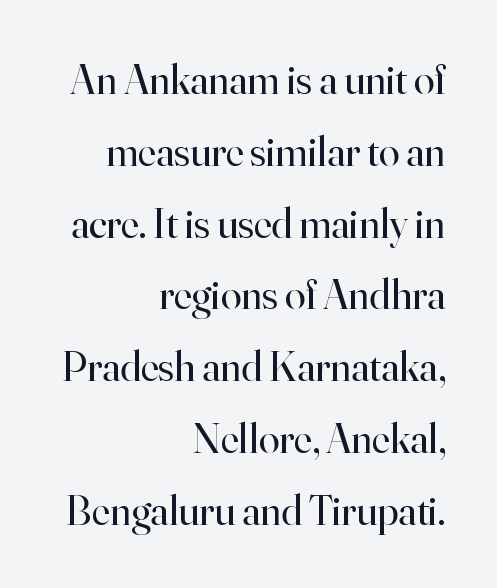
Q: Is the text bold? A: No.
Q: Is the text italic (slanted)? A: No, it is upright.
Q: Is the typeface a serif or a sans-serif typeface? A: Serif.
Q: Is the text underlined? A: No.
Q: How is the paragraph aligned? A: Right-aligned.
Q: Is the spacing between letters normal or unusually wide? A: Normal.
Q: Width (condensed, normal, or wide)? A: Normal.
Q: Stroke contrast? A: High.
Q: x-height? A: Small.
Q: Monospaced? A: No.
